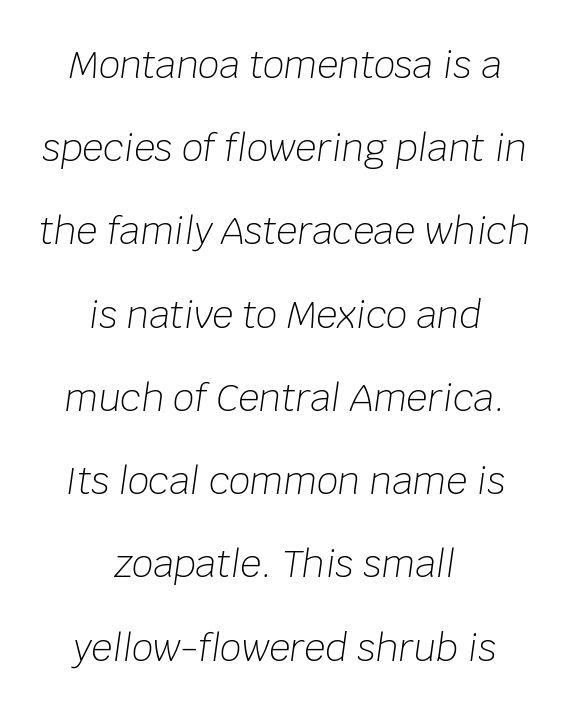
The image shows 37 px light type, italic (leaning right); set centered, loose line spacing (2.25x), normal letter spacing, not underlined; low stroke contrast and a large x-height.
